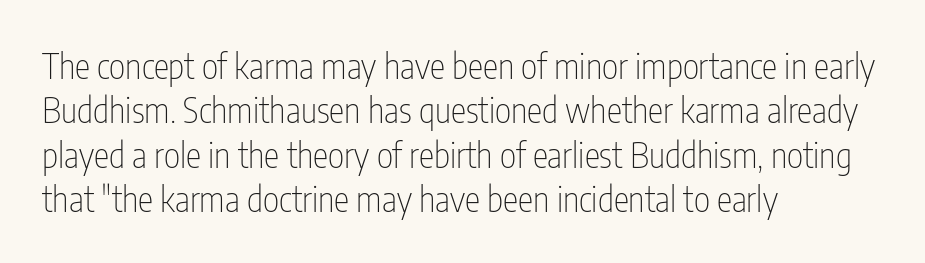
Q: Is the text bold? A: No.
Q: Is the text italic (slanted)? A: No, it is upright.
Q: Is the typeface a serif or a sans-serif typeface? A: Sans-serif.
Q: Is the text underlined? A: No.
Q: How is the paragraph aligned? A: Left-aligned.
Q: Is the spacing between letters normal or unusually wide? A: Normal.
Q: Is the spacing between lines tight, normal or loose? A: Normal.
Q: Width (condensed, normal, or wide)? A: Condensed.
Q: Stroke contrast? A: Low.
Q: x-height? A: Medium.
Q: Monospaced? A: No.
